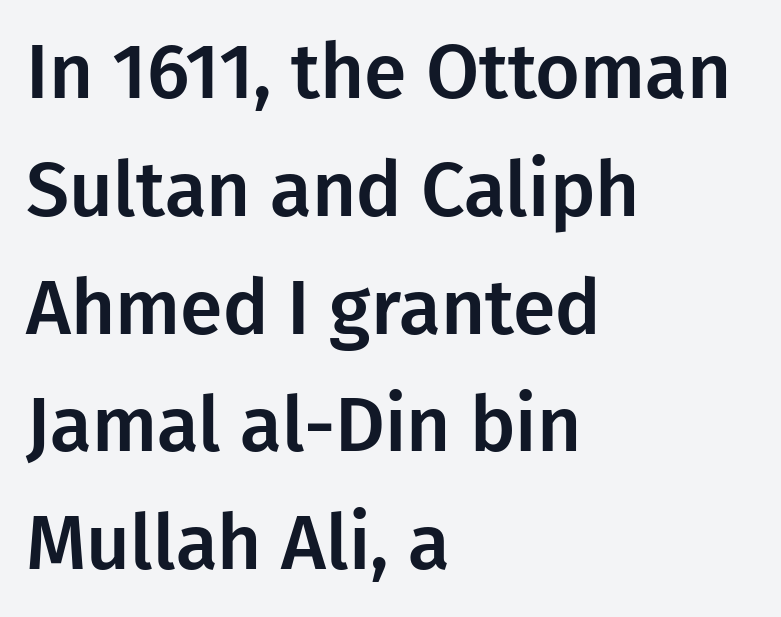
{"serif": "no", "italic": "no", "width": "normal", "stroke_contrast": "low", "x_height": "medium", "monospaced": "no", "underline": "no", "align": "left", "line_spacing": "normal", "line_spacing_ratio": 1.53, "letter_spacing": "normal", "letter_spacing_em": 0.0, "glyph_px": 77}
